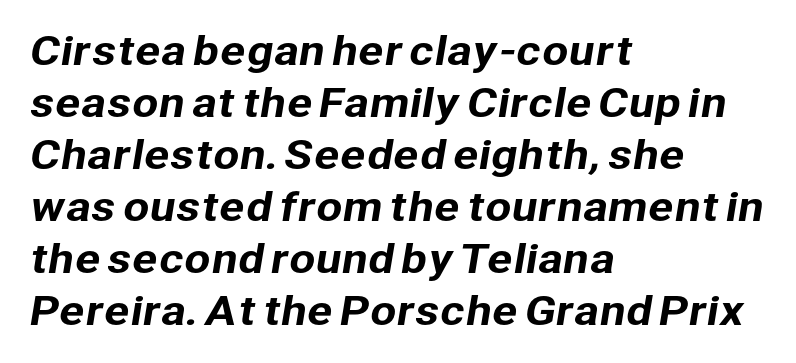
{"serif": "no", "width": "normal", "stroke_contrast": "low", "x_height": "medium", "monospaced": "no", "underline": "no", "align": "left", "line_spacing": "normal", "line_spacing_ratio": 1.37, "letter_spacing": "normal", "letter_spacing_em": 0.0, "glyph_px": 38}
